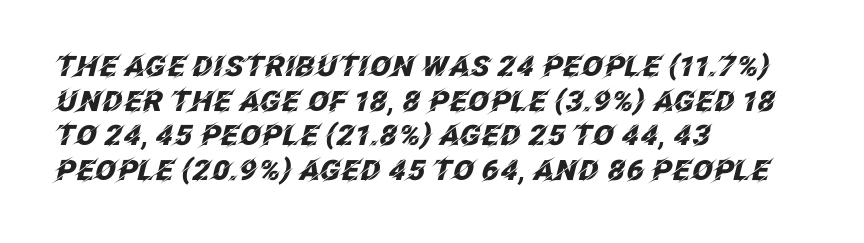
The image shows 28 px heavy type, italic (leaning right); set left-aligned, line spacing 1.24x, normal letter spacing, not underlined; low stroke contrast and a large x-height.
